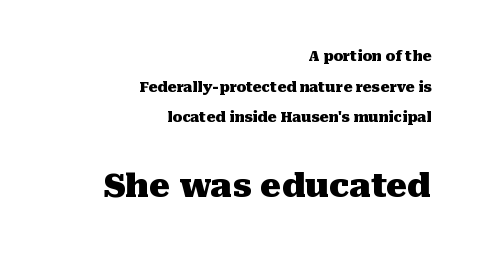
Q: Is the text bold? A: Yes.
Q: Is the text italic (slanted)? A: No, it is upright.
Q: Is the typeface a serif or a sans-serif typeface? A: Serif.
Q: Is the text underlined? A: No.
Q: How is the paragraph aligned? A: Right-aligned.
Q: Is the spacing between letters normal or unusually wide? A: Normal.
Q: Is the spacing between lines tight, normal or loose? A: Loose.
Q: Which block of text is set in a larger size, the first (top) or the second (bottom)? A: The second (bottom) one.
Q: Width (condensed, normal, or wide)? A: Normal.
Q: Stroke contrast? A: Medium.
Q: x-height? A: Medium.
Q: Monospaced? A: No.
